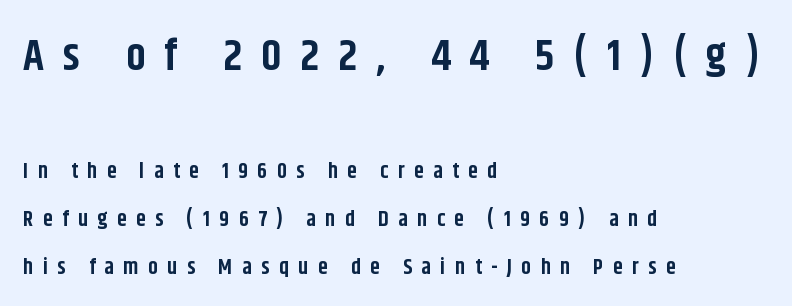
Q: Is the text bold? A: Yes.
Q: Is the text italic (slanted)? A: No, it is upright.
Q: Is the typeface a serif or a sans-serif typeface? A: Sans-serif.
Q: Is the text underlined? A: No.
Q: How is the paragraph aligned? A: Left-aligned.
Q: Is the spacing between letters normal or unusually wide? A: Unusually wide.
Q: Is the spacing between lines tight, normal or loose? A: Loose.
Q: Which block of text is set in a larger size, the first (top) or the second (bottom)? A: The first (top) one.
Q: Width (condensed, normal, or wide)? A: Condensed.
Q: Stroke contrast? A: Low.
Q: x-height? A: Large.
Q: Monospaced? A: No.
